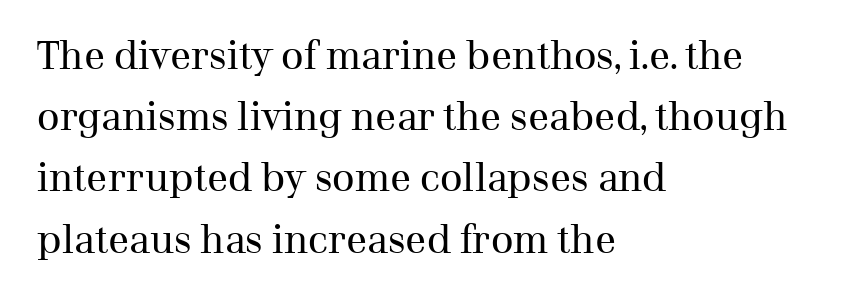
The image shows 39 px regular-weight serif type, upright; set left-aligned, normal line spacing (1.57x), normal letter spacing, not underlined; medium stroke contrast and a medium x-height.
